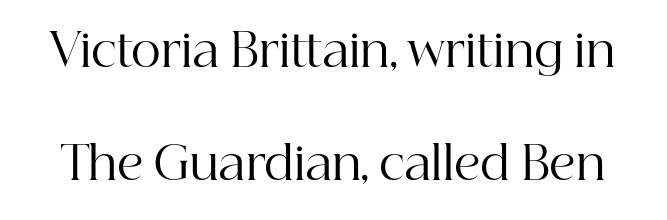
Q: Is the text bold? A: No.
Q: Is the text italic (slanted)? A: No, it is upright.
Q: Is the typeface a serif or a sans-serif typeface? A: Serif.
Q: Is the text underlined? A: No.
Q: Is the spacing between letters normal or unusually wide? A: Normal.
Q: Is the spacing between lines tight, normal or loose? A: Loose.
Q: Width (condensed, normal, or wide)? A: Normal.
Q: Stroke contrast? A: High.
Q: x-height? A: Medium.
Q: Monospaced? A: No.
